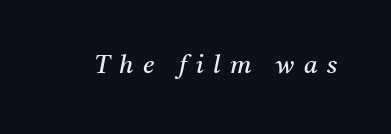
The image shows 25 px text type, italic (leaning right); set unusually wide letter spacing (+0.37 em), not underlined.
